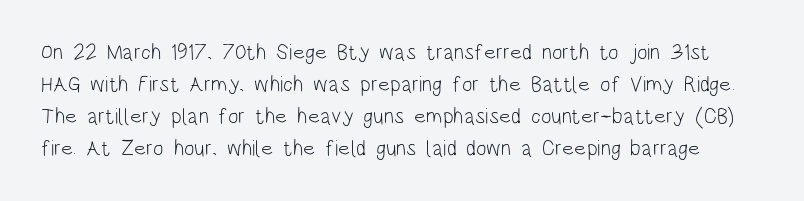
{"italic": "no", "bold": "no", "underline": "no", "line_spacing": "normal", "line_spacing_ratio": 1.45, "letter_spacing": "normal", "letter_spacing_em": 0.0, "glyph_px": 22}
